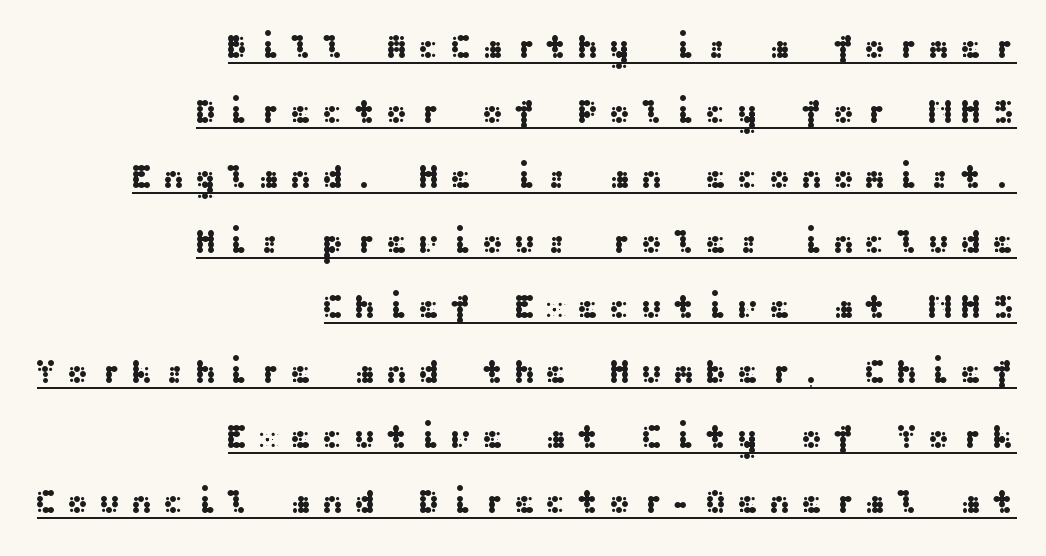
Q: Is the text italic (slanted)? A: No, it is upright.
Q: Is the typeface a serif or a sans-serif typeface? A: Sans-serif.
Q: Is the text underlined? A: Yes.
Q: How is the paragraph aligned? A: Right-aligned.
Q: Is the spacing between letters normal or unusually wide? A: Unusually wide.
Q: Is the spacing between lines tight, normal or loose? A: Loose.
Q: Width (condensed, normal, or wide)? A: Wide.
Q: Stroke contrast? A: Medium.
Q: x-height? A: Medium.
